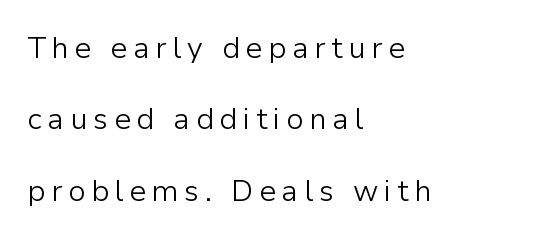
The image shows 30 px light sans-serif type, upright; set left-aligned, loose line spacing (2.38x), not underlined; low stroke contrast and a medium x-height.
